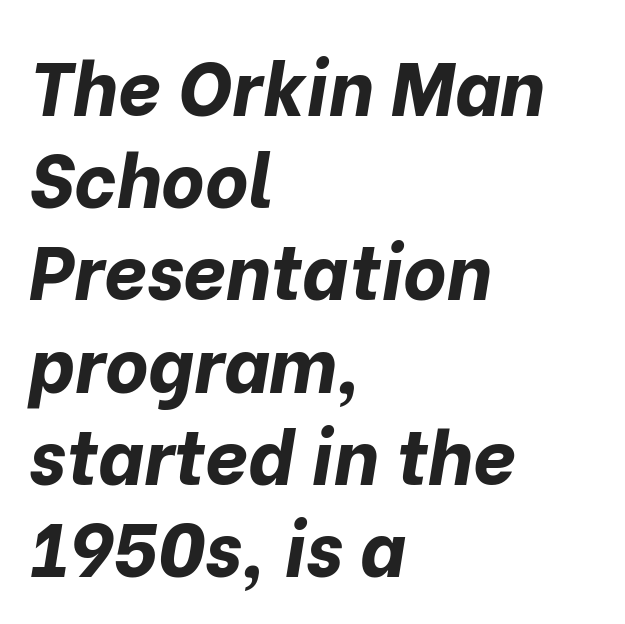
Q: Is the text bold? A: Yes.
Q: Is the text italic (slanted)? A: Yes, it leans right by about 10 degrees.
Q: Is the text underlined? A: No.
Q: How is the paragraph aligned? A: Left-aligned.
Q: Is the spacing between letters normal or unusually wide? A: Normal.
Q: Width (condensed, normal, or wide)? A: Normal.
Q: Stroke contrast? A: Low.
Q: x-height? A: Medium.
Q: Monospaced? A: No.
